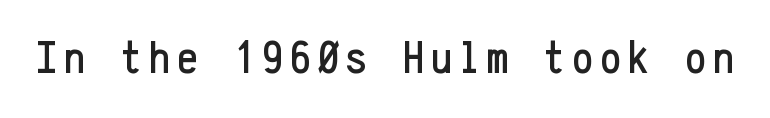
The string is rendered with underlining switched off. Is there any slant? The stems are plumb. What kind of face is this? One without serifs — a sans. Note the uniform advance width — an 'i' takes as much space as an 'm'.
